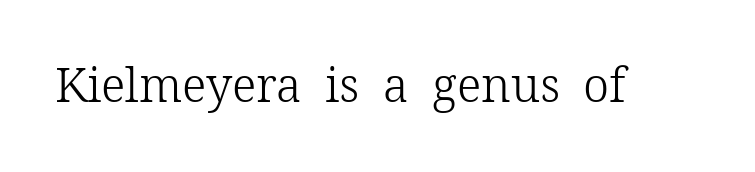
The image shows 47 px light serif type, upright; set normal letter spacing, not underlined; low stroke contrast and a medium x-height.
